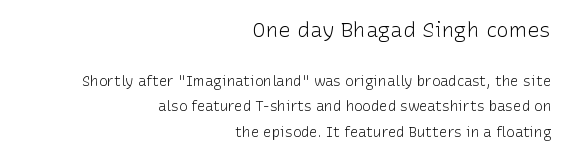
{"italic": "no", "bold": "no", "underline": "no", "align": "right", "line_spacing_ratio": 1.82, "letter_spacing": "normal", "letter_spacing_em": 0.0, "larger_block": "first", "size_ratio": 1.5, "glyph_px": 21}
